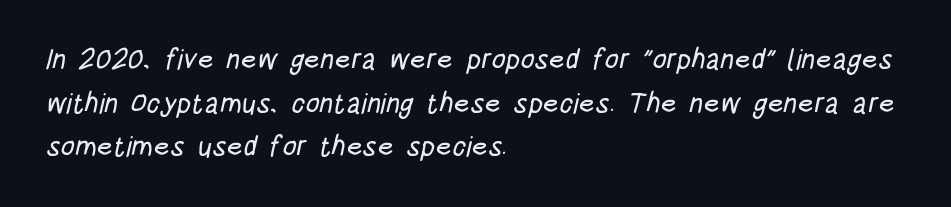
Type style note: lacks serifs. Notice how descenders clear the ascenders below comfortably — that's standard leading. Caption: standard tracking, unaltered. The face used here is proportionally spaced, like ordinary book or web type. These lines are set flush left with a ragged right edge. The area under the type is left untouched.
